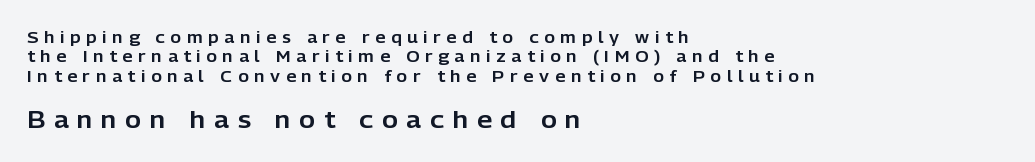
Here the second block reads like a headline and the first like body copy. The compositor pushed each line to the left boundary. The strip under each line holds only bare page. Is there any slant? The stems are plumb. Characters follow at a spacing far wider than the type designer built in.
